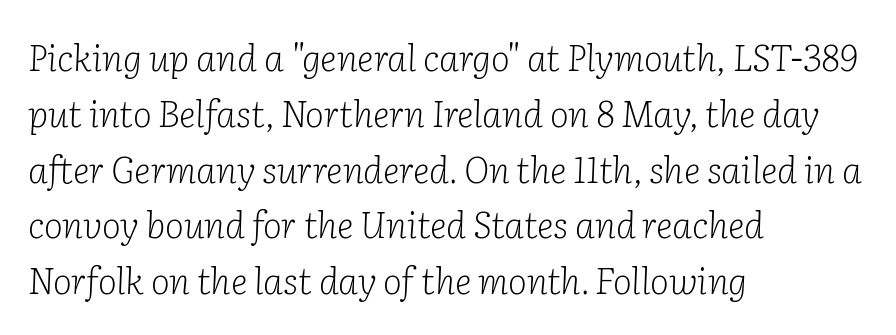
Q: Is the text bold? A: No.
Q: Is the text italic (slanted)? A: Yes, it leans right by about 2 degrees.
Q: Is the typeface a serif or a sans-serif typeface? A: Serif.
Q: Is the text underlined? A: No.
Q: How is the paragraph aligned? A: Left-aligned.
Q: Is the spacing between letters normal or unusually wide? A: Normal.
Q: Is the spacing between lines tight, normal or loose? A: Normal.
Q: Width (condensed, normal, or wide)? A: Normal.
Q: Stroke contrast? A: Low.
Q: x-height? A: Medium.
Q: Monospaced? A: No.
